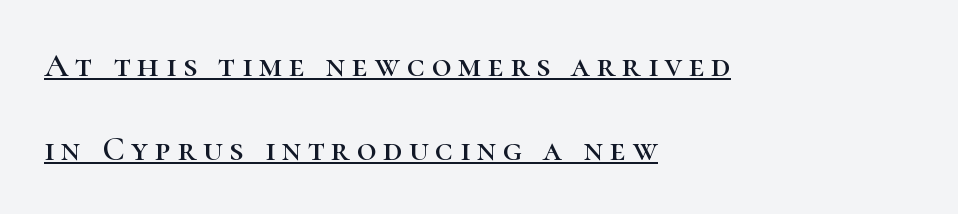
Small tapered or slab feet sit at the stroke ends, so this counts as serif. Each letter keeps its own natural width here, so spacing adapts to shape. If you drew a line through each stem, it would be perfectly vertical. Interline gaps are noticeably wide in this sample.
